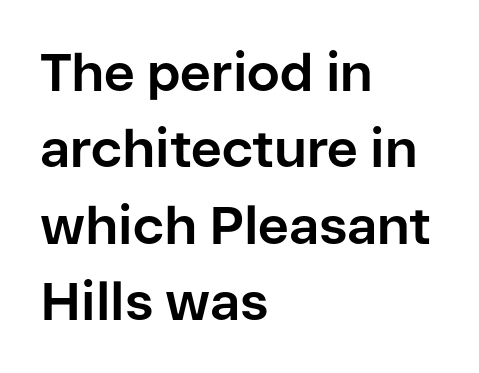
{"serif": "no", "italic": "no", "bold": "yes", "weight": "bold", "width": "normal", "stroke_contrast": "low", "x_height": "medium", "monospaced": "no", "underline": "no", "align": "left", "line_spacing": "normal", "line_spacing_ratio": 1.44, "letter_spacing": "normal", "letter_spacing_em": 0.0, "glyph_px": 53}
